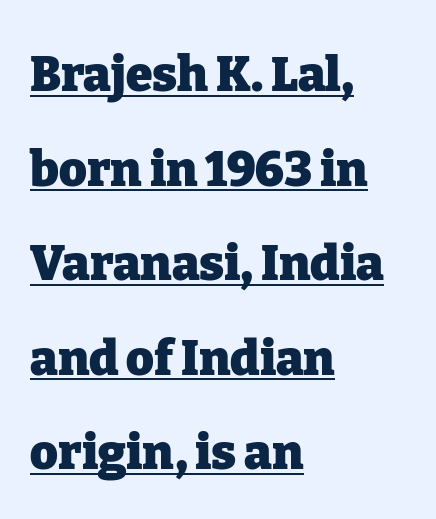
{"serif": "yes", "italic": "no", "bold": "yes", "weight": "heavy", "width": "normal", "stroke_contrast": "low", "x_height": "medium", "monospaced": "no", "underline": "yes", "align": "left", "line_spacing": "loose", "line_spacing_ratio": 1.97, "letter_spacing": "normal", "letter_spacing_em": 0.0, "glyph_px": 48}
